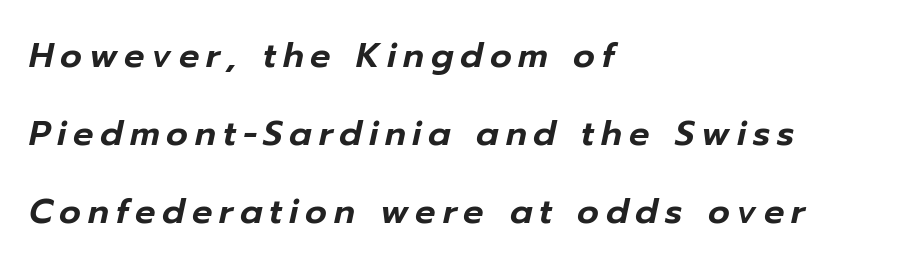
{"italic": "yes", "lean": "right", "slant_degrees": 12, "width": "normal", "stroke_contrast": "low", "x_height": "medium", "monospaced": "no", "underline": "no", "align": "left", "line_spacing": "loose", "line_spacing_ratio": 2.29, "letter_spacing": "wide", "letter_spacing_em": 0.2, "glyph_px": 34}
